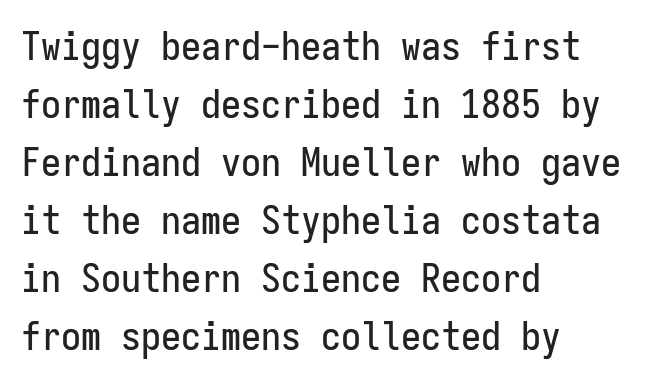
{"serif": "no", "italic": "no", "width": "condensed", "stroke_contrast": "low", "x_height": "medium", "monospaced": "yes", "underline": "no", "align": "left", "line_spacing": "normal", "line_spacing_ratio": 1.45, "letter_spacing": "normal", "letter_spacing_em": 0.0, "glyph_px": 40}
